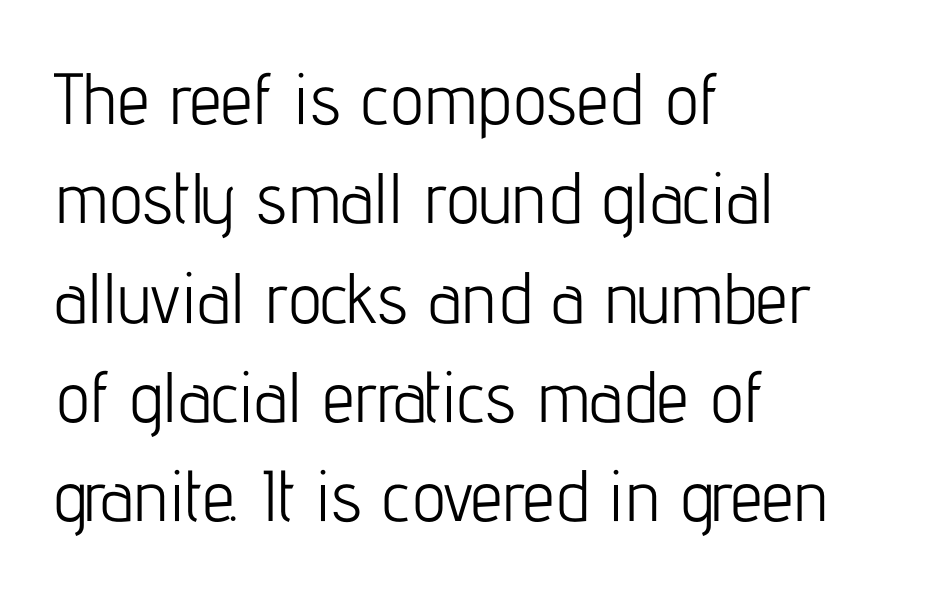
Serifs: no, the terminals of the letterforms are clean. The face used here is proportionally spaced, like ordinary book or web type. Successive baselines arrive at the customary interval. Unbolded letterforms with no extra heft.
